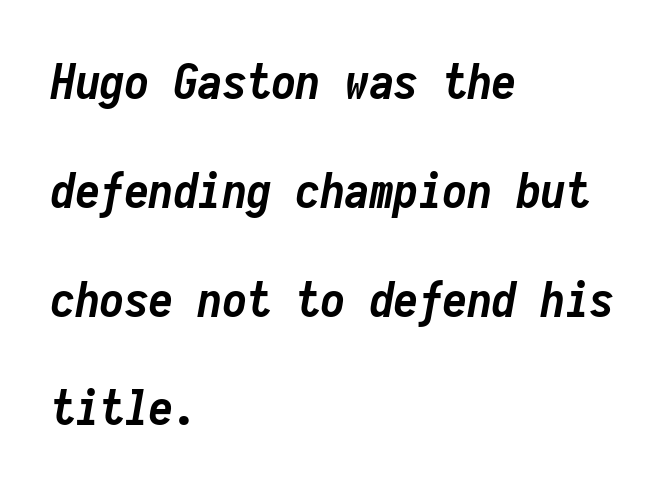
A classic flush-left, rag-right setting is used for this passage. Check under the words: just untouched page. Whoever set this chose breathing room over compactness in the vertical rhythm. Typesetter's note: full bold, strokes at maximum text heaviness.
